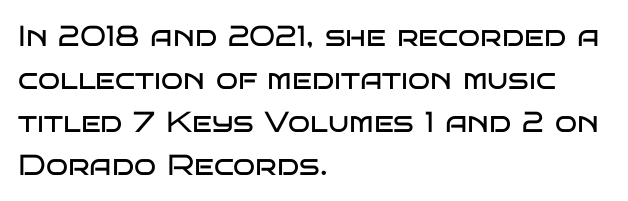
The space beneath each line is pristine and unruled. Quick note: not italic, upright. Line spacing here is normal. These lines are composed in type without serifs. The letters look calm and open, with moderate or lighter stems.
